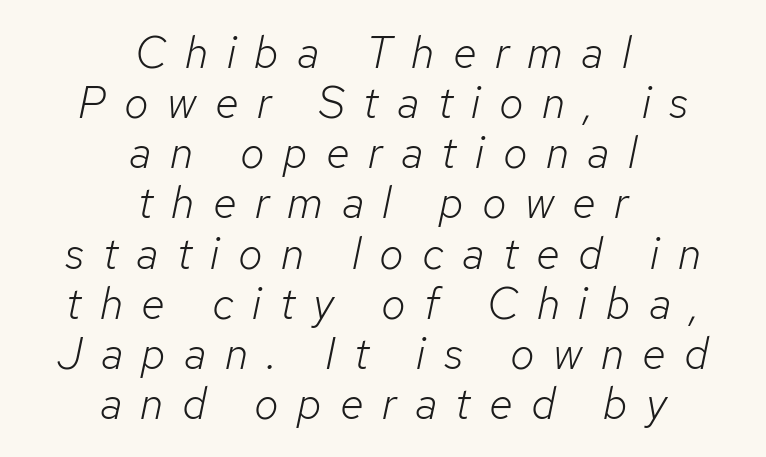
Q: Is the text bold? A: No.
Q: Is the text italic (slanted)? A: Yes, it leans right by about 12 degrees.
Q: Is the text underlined? A: No.
Q: How is the paragraph aligned? A: Centered.
Q: Is the spacing between letters normal or unusually wide? A: Unusually wide.
Q: Is the spacing between lines tight, normal or loose? A: Tight.
Q: Width (condensed, normal, or wide)? A: Normal.
Q: Stroke contrast? A: Low.
Q: x-height? A: Medium.
Q: Monospaced? A: No.
